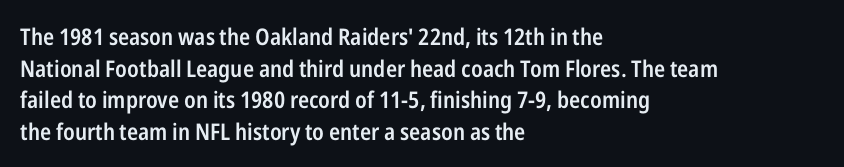
The image shows 23 px text type, upright; set left-aligned, normal line spacing (1.37x), normal letter spacing, not underlined.
